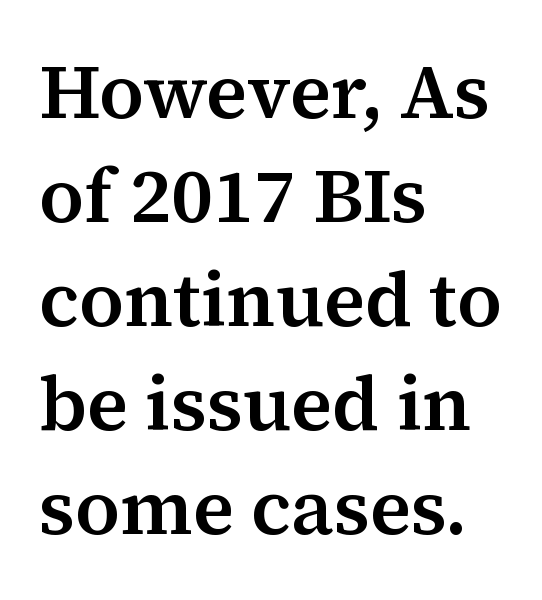
The ragged edge is on the right, which tells us the setting is flush left. Just letters on the line, the space beneath them empty. The rows are spaced the way most documents space them. Do the characters align in a grid? No, the font is proportional. This is the regular roman posture of the typeface.
